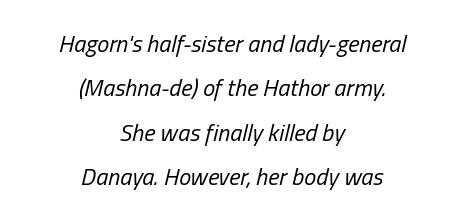
Q: Is the text bold? A: No.
Q: Is the text italic (slanted)? A: Yes, it leans right by about 13 degrees.
Q: Is the text underlined? A: No.
Q: How is the paragraph aligned? A: Centered.
Q: Is the spacing between letters normal or unusually wide? A: Normal.
